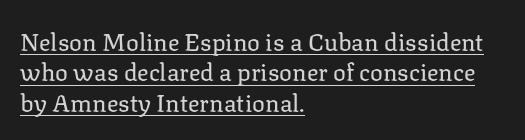
The image shows 24 px text type, upright; set left-aligned, normal line spacing (1.27x), normal letter spacing, underlined.
